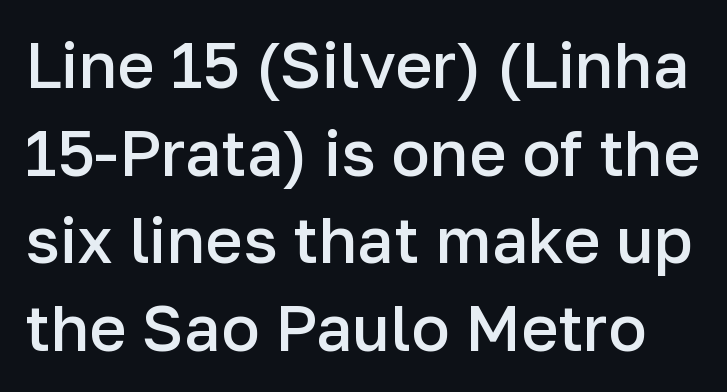
The image shows 64 px semibold sans-serif type, upright; set normal line spacing (1.37x), normal letter spacing, not underlined; low stroke contrast and a medium x-height.
